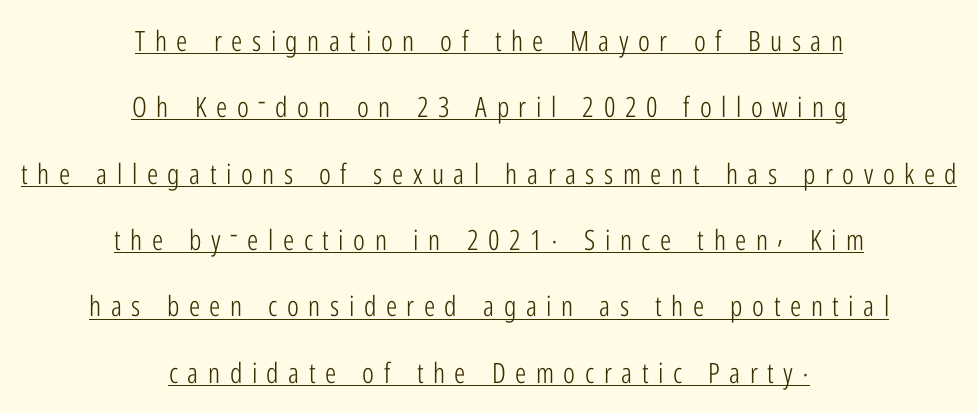
{"serif": "no", "italic": "no", "bold": "no", "weight": "light", "width": "condensed", "stroke_contrast": "low", "x_height": "medium", "monospaced": "no", "underline": "yes", "align": "center", "line_spacing": "loose", "line_spacing_ratio": 2.37, "letter_spacing": "wide", "letter_spacing_em": 0.34, "glyph_px": 28}
